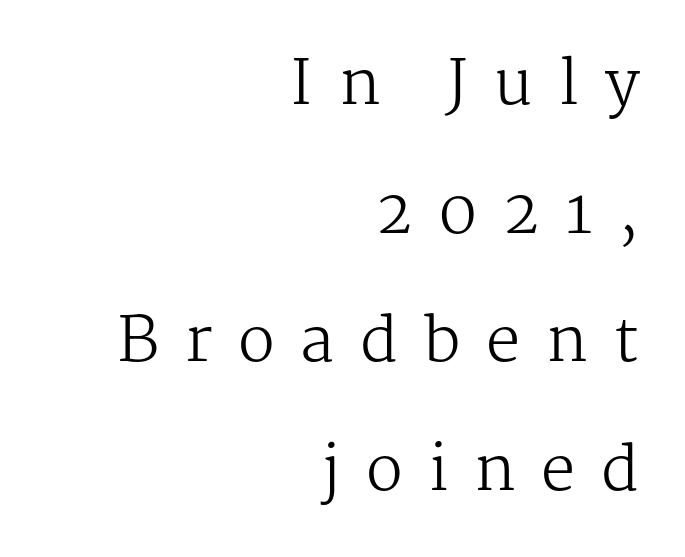
Quick note: underline off. In terms of letterspacing, this is a distinctly airy, spread setting. A quiet, ordinary-to-light weight characterises the typeface. Do the characters align in a grid? No, the font is proportional. This is roman type, the default non-slanted kind. In CSS terms this would be text-align: right.
